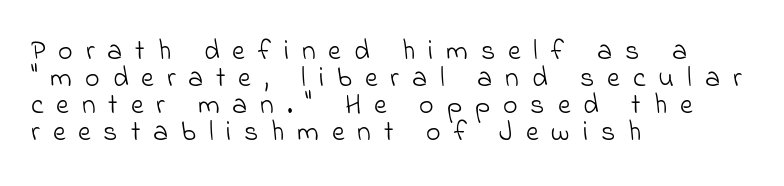
The vertical gap from one line to the next is small. Lines of text with bare space underneath. Is this a fixed-width face? No — the glyphs have proportional, varying widths. The line texture is sparse and dotted thanks to wide tracking. Teacher's note: observe the even left margin — that is flush-left alignment. No letter is thick-stroked: the sample isn't bold.
